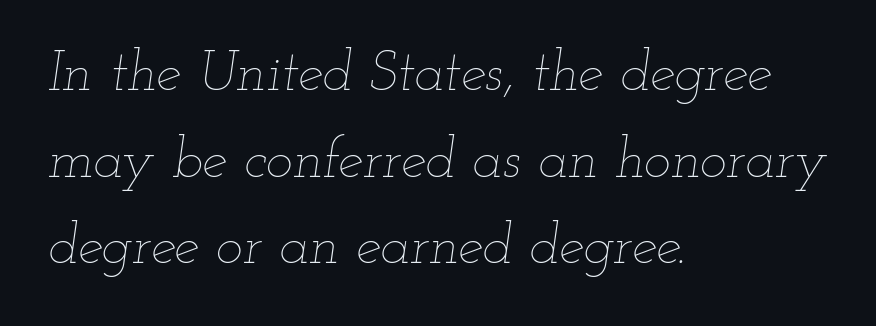
Q: Is the text bold? A: No.
Q: Is the text italic (slanted)? A: Yes, it leans right by about 12 degrees.
Q: Is the text underlined? A: No.
Q: How is the paragraph aligned? A: Left-aligned.
Q: Is the spacing between letters normal or unusually wide? A: Normal.
Q: Is the spacing between lines tight, normal or loose? A: Normal.
Q: Width (condensed, normal, or wide)? A: Wide.
Q: Stroke contrast? A: Low.
Q: x-height? A: Small.
Q: Monospaced? A: No.
